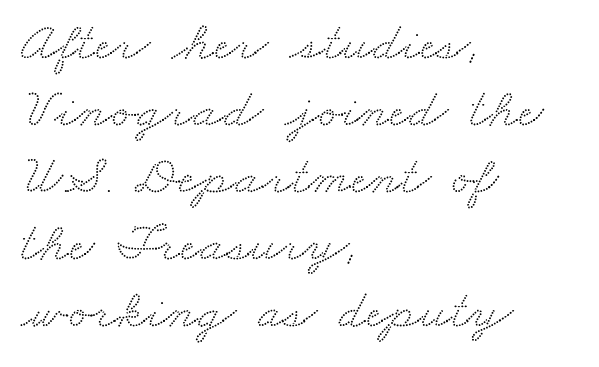
These lines keep a tight, regular rhythm from letter to letter. The glyphs in this specimen are seriffed. The specimen omits any rule beneath the text block's lines. Spacing verdict: proportional, widths tailored to each character. These lines stack with their left ends in a neat column.
